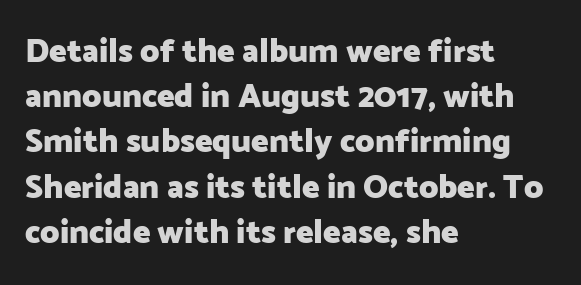
The image shows 33 px heavy sans-serif type, upright; set left-aligned, normal line spacing (1.37x), normal letter spacing, not underlined; low stroke contrast and a medium x-height.
